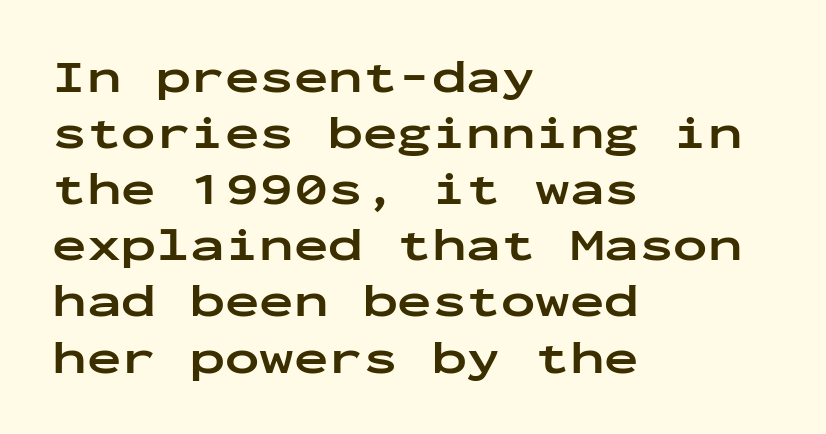
To sum up the face: it is a sans, with no serifs. Inter-character spacing is left at the font's built-in metrics. Posture: straight, roman, zero tilt. The strokes are fattened all the way to bold. The face used here is monospaced, like something from a code editor.
